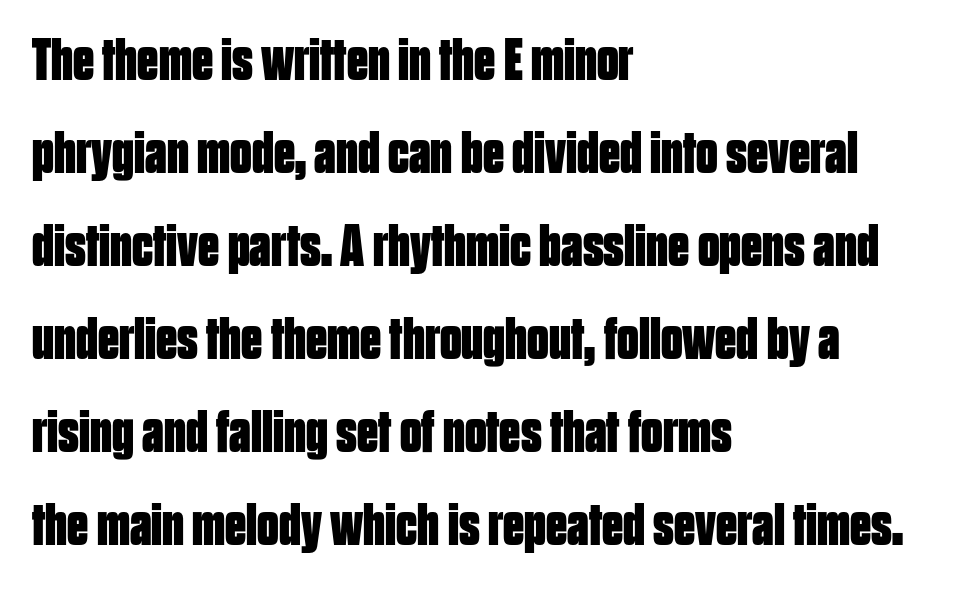
The image shows 60 px bold, condensed sans-serif type, upright; set left-aligned, normal line spacing (1.55x), normal letter spacing, not underlined; low stroke contrast and a large x-height.
